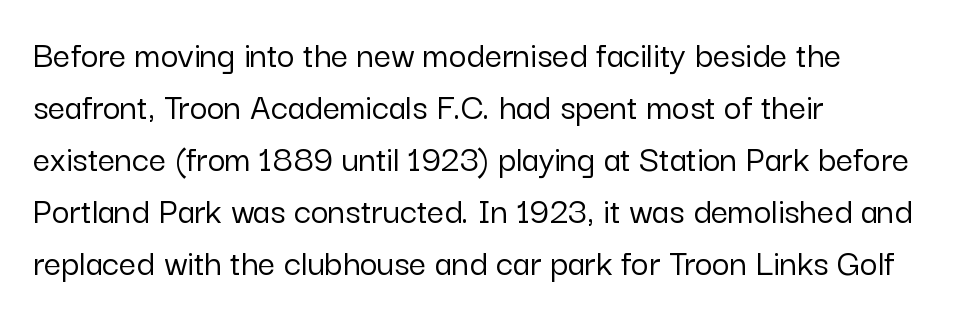
{"serif": "no", "italic": "no", "width": "normal", "stroke_contrast": "low", "x_height": "medium", "monospaced": "no", "underline": "no", "align": "left", "line_spacing": "normal", "line_spacing_ratio": 1.37, "letter_spacing": "normal", "letter_spacing_em": 0.0, "glyph_px": 38}
